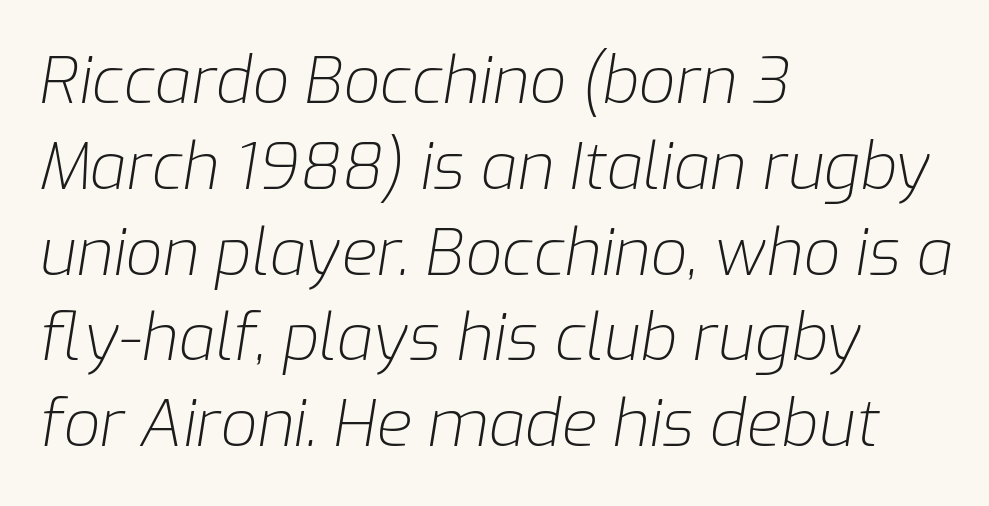
Q: Is the text bold? A: No.
Q: Is the text italic (slanted)? A: Yes, it leans right by about 9 degrees.
Q: Is the text underlined? A: No.
Q: How is the paragraph aligned? A: Left-aligned.
Q: Is the spacing between letters normal or unusually wide? A: Normal.
Q: Is the spacing between lines tight, normal or loose? A: Normal.
Q: Width (condensed, normal, or wide)? A: Normal.
Q: Stroke contrast? A: Low.
Q: x-height? A: Medium.
Q: Monospaced? A: No.
